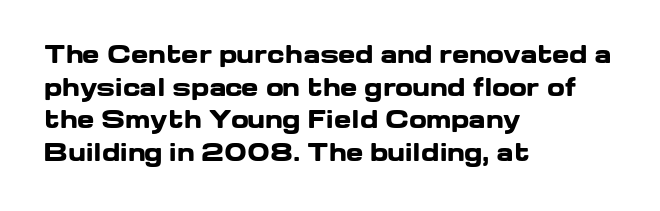
Q: Is the text bold? A: Yes.
Q: Is the text italic (slanted)? A: No, it is upright.
Q: Is the text underlined? A: No.
Q: How is the paragraph aligned? A: Left-aligned.
Q: Is the spacing between letters normal or unusually wide? A: Normal.
Q: Is the spacing between lines tight, normal or loose? A: Normal.
